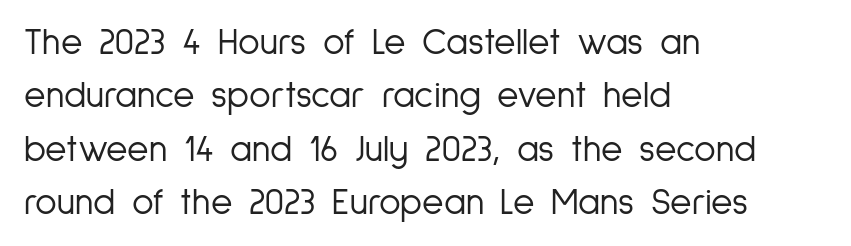
{"serif": "no", "italic": "no", "bold": "no", "weight": "light", "width": "condensed", "stroke_contrast": "low", "x_height": "medium", "monospaced": "no", "underline": "no", "align": "left", "line_spacing": "normal", "line_spacing_ratio": 1.44, "letter_spacing": "normal", "letter_spacing_em": 0.0, "glyph_px": 37}
